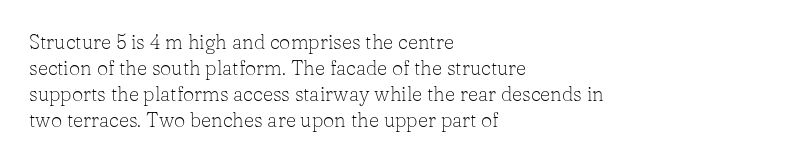
The image shows 20 px text type, upright; set left-aligned, normal line spacing (1.3x), normal letter spacing, not underlined.
